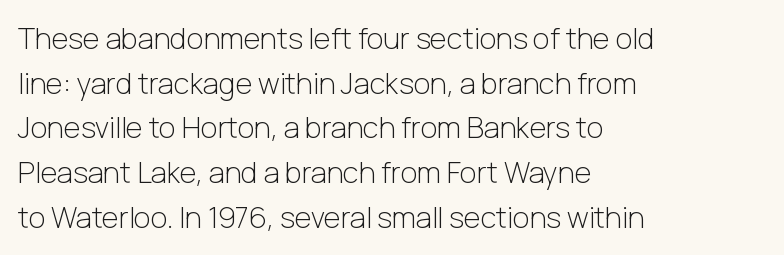
Words float on clear page, feet unadorned. If you drew a line through each stem, it would be perfectly vertical. Varying glyph widths throughout — classic text-font behaviour. The passage shown is not bold in any degree.
